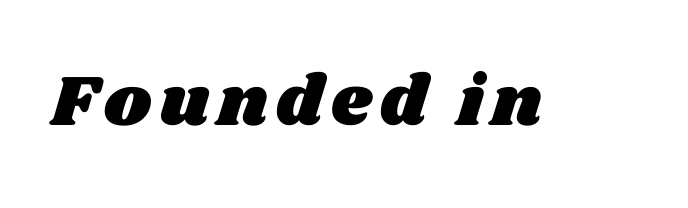
This sample has the flowing, uneven cadence of proportional lettering. Letters rest on an invisible, unmarked baseline.
